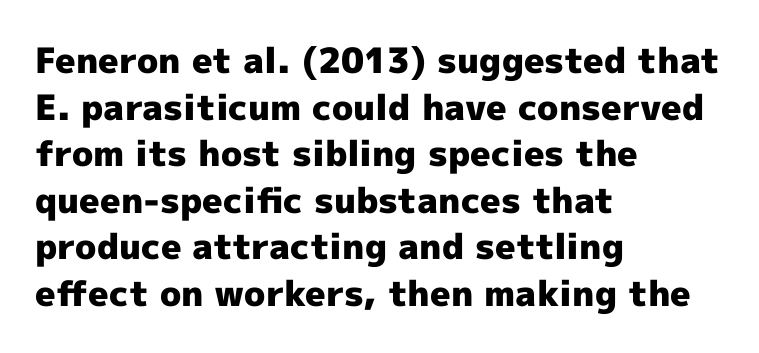
Chunky letters — that's bold for sure. Each word holds together tightly as a unit, with standard inter-letter gaps. This is sans-serif lettering, the kind often seen on screens and signage. Varying glyph widths throughout — classic text-font behaviour.
